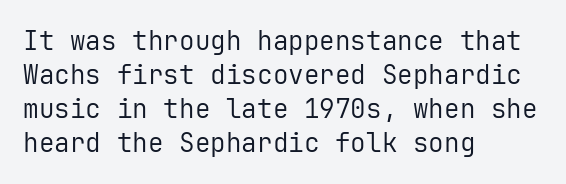
{"italic": "no", "bold": "no", "underline": "no", "align": "left", "line_spacing": "normal", "line_spacing_ratio": 1.31, "letter_spacing": "normal", "letter_spacing_em": 0.0, "glyph_px": 26}
